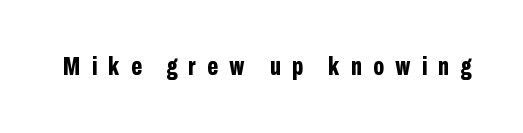
The image shows 26 px bold type, upright; set unusually wide letter spacing (+0.43 em), not underlined.
